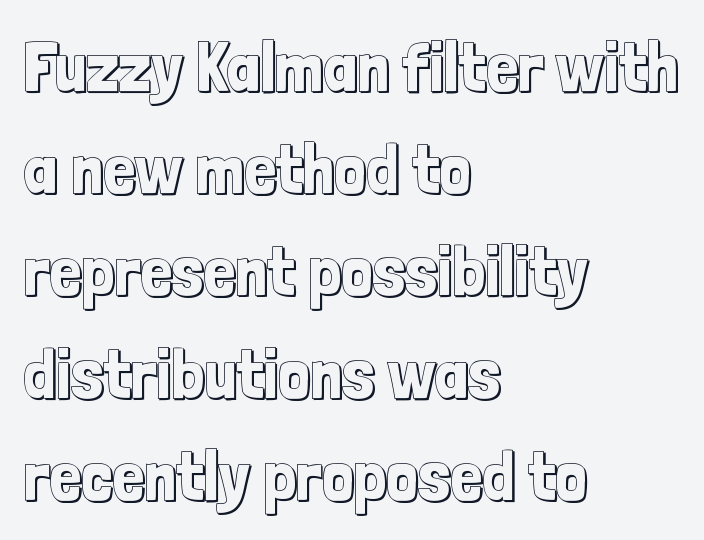
The specimen reads as upright at a glance. These lines are rendered in a variable-pitch font. Leading: standard. The paragraph has a hard left edge and a soft right edge. Descenders are the only things crossing below the line.
